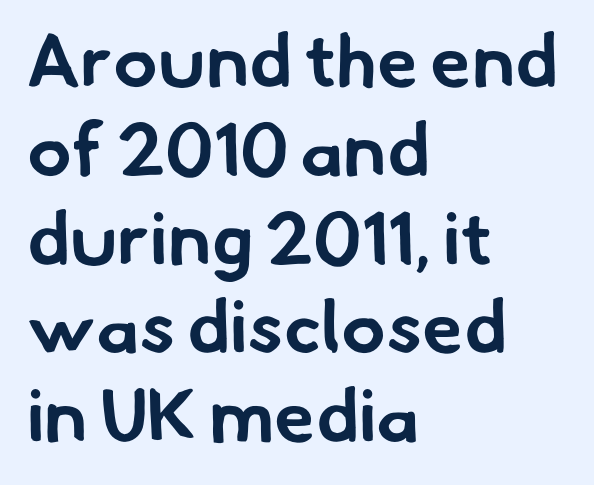
Typographic density is high because the face is bold. Note: no serifs on the glyphs. The letters advance in unequal steps, a hallmark of proportional type. Layout note: lines flush left.
